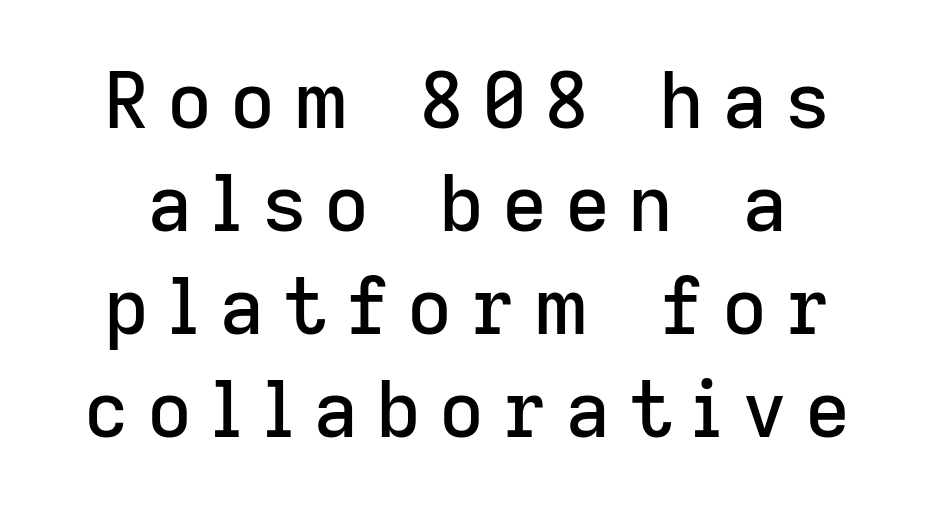
This sample uses an upright cut, with every glyph sitting square on the baseline. Decoration check: the copy has no underline. A typesetter would call this proportional, since set widths differ per character. Honestly, the letter spacing is so wide it's the main thing you notice. Vertically, the passage feels balanced, rows spaced as you'd expect. Is this a sans? Yes — the strokes have no serifs.
